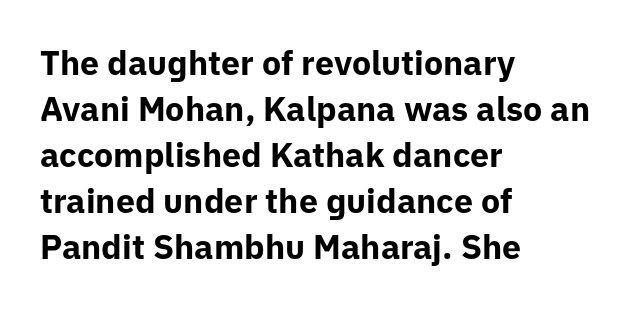
The font family rendered here belongs to the sans-serif group. Rendered with straight, roman letterforms. The face used here is proportionally spaced, like ordinary book or web type. If you measured baseline to baseline, you'd find a middling distance. Underline: absent. Every letter is thick-stroked: bold, no question.
